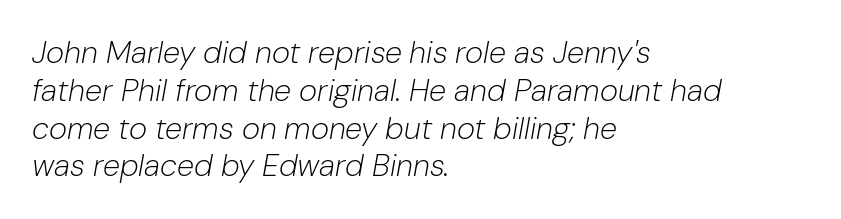
The image shows 31 px light type, italic (leaning right); set left-aligned, line spacing 1.22x, normal letter spacing, not underlined; low stroke contrast and a medium x-height.
